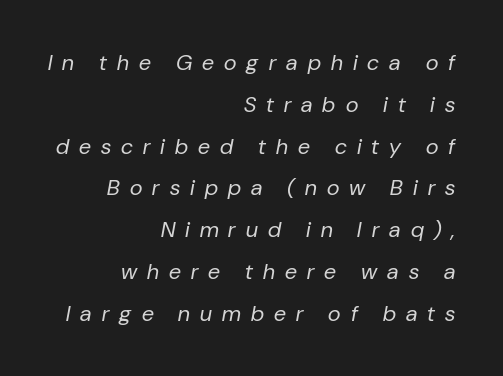
Notice how the passage keeps a crisp vertical edge on the right only. An italicized treatment has been applied to the whole sample. There is plenty of visible air inserted between adjacent glyphs. A typesetter would call this leading open, well beyond the default. Nothing heavy about these letters — not bold at all.
